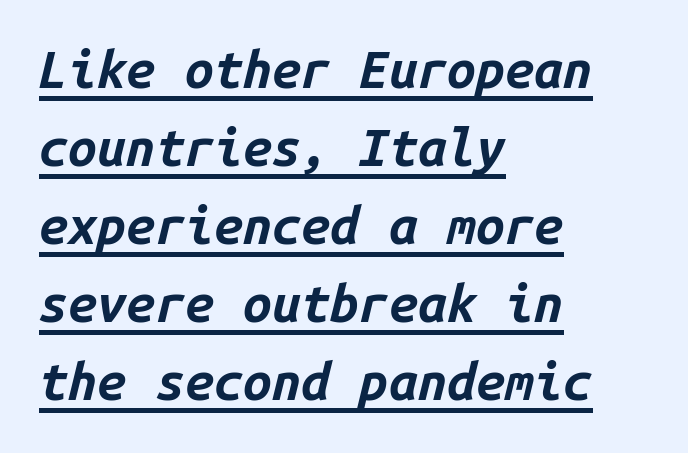
The image shows 52 px bold type, italic (leaning right), monospaced; set left-aligned, normal line spacing (1.5x), normal letter spacing, underlined; low stroke contrast and a medium x-height.
